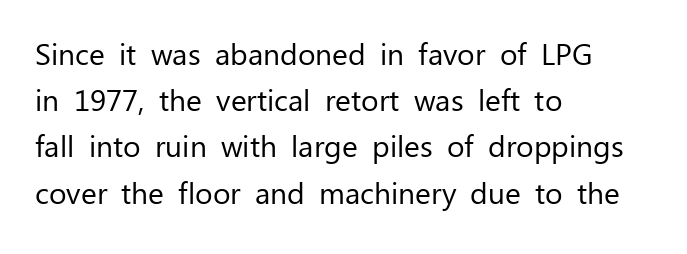
Anything drawn beneath the words? Only blank space. Letters have the restrained weight of plain body copy at most. Letter spacing: default. How would I describe the line gaps? Plain and ordinary. Left-aligned paragraph, ragged on the right.
